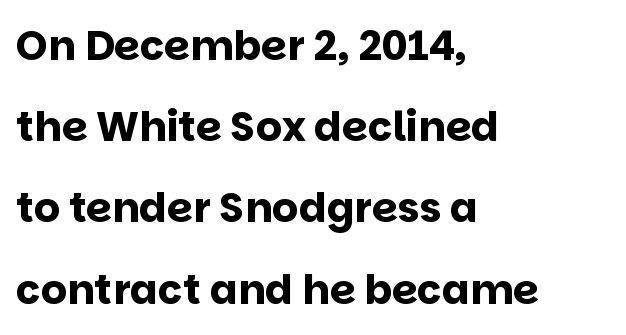
Q: Is the text bold? A: Yes.
Q: Is the text italic (slanted)? A: No, it is upright.
Q: Is the typeface a serif or a sans-serif typeface? A: Sans-serif.
Q: Is the text underlined? A: No.
Q: How is the paragraph aligned? A: Left-aligned.
Q: Is the spacing between letters normal or unusually wide? A: Normal.
Q: Is the spacing between lines tight, normal or loose? A: Loose.
Q: Width (condensed, normal, or wide)? A: Normal.
Q: Stroke contrast? A: Low.
Q: x-height? A: Large.
Q: Monospaced? A: No.
